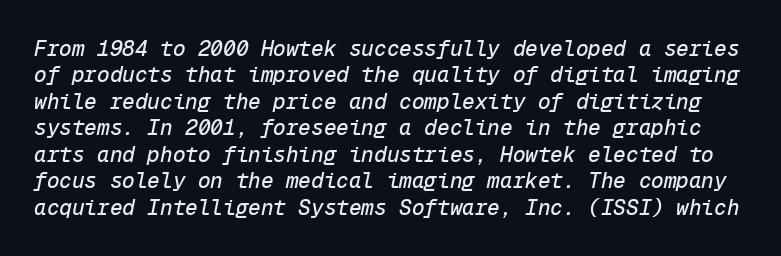
The image shows 21 px text type, italic (leaning right); set normal line spacing (1.26x), normal letter spacing, not underlined.
